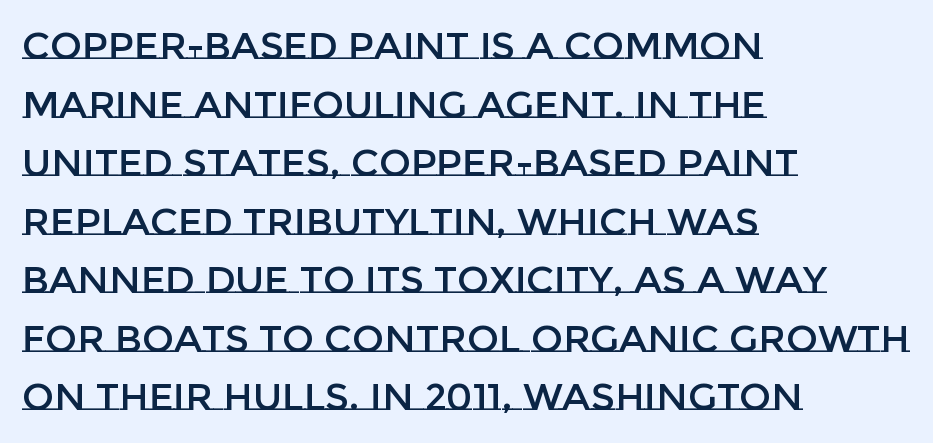
The image shows 38 px text type, upright; set left-aligned, normal line spacing (1.54x), normal letter spacing, not underlined; low stroke contrast and a large x-height.
